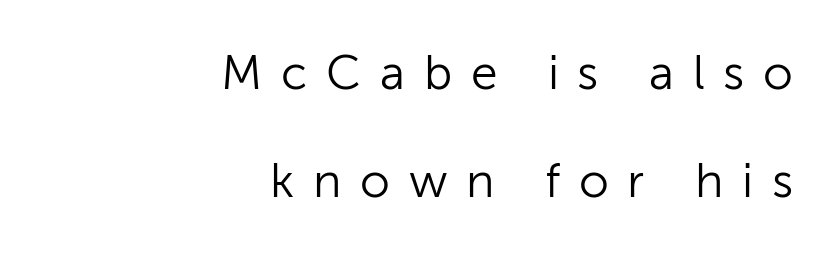
Airy leading. Is this a sans? Yes — the strokes have no serifs. It's the straight-up-and-down kind of type. Teacher's note: observe the even right margin — that is flush-right alignment.
